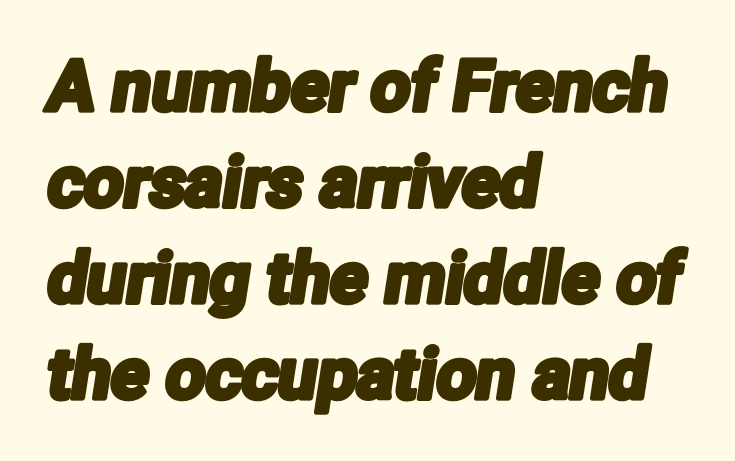
Honestly, the letter spacing is just normal — you wouldn't notice it. This rendering uses left alignment, leaving the right contour irregular. The passage shown stacks its lines at a standard gap. The space beneath each line is pristine and unruled. A typesetter would call this proportional, since set widths differ per character. Type style note: lacks serifs.
